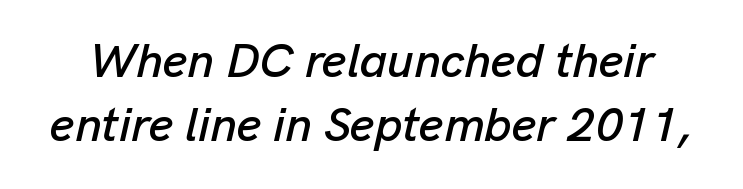
Letter spacing: default. Type without underlining. The face used here is proportionally spaced, like ordinary book or web type. Would a proofreader flag this as italicized? Yes.
